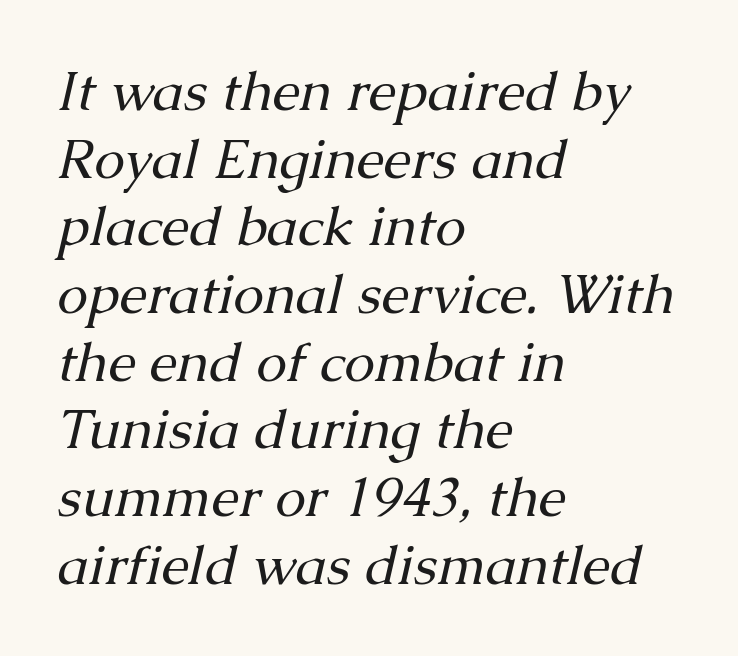
Q: Is the text bold? A: No.
Q: Is the text italic (slanted)? A: Yes, it leans right by about 13 degrees.
Q: Is the typeface a serif or a sans-serif typeface? A: Serif.
Q: Is the text underlined? A: No.
Q: How is the paragraph aligned? A: Left-aligned.
Q: Is the spacing between letters normal or unusually wide? A: Normal.
Q: Width (condensed, normal, or wide)? A: Normal.
Q: Stroke contrast? A: Medium.
Q: x-height? A: Medium.
Q: Monospaced? A: No.
